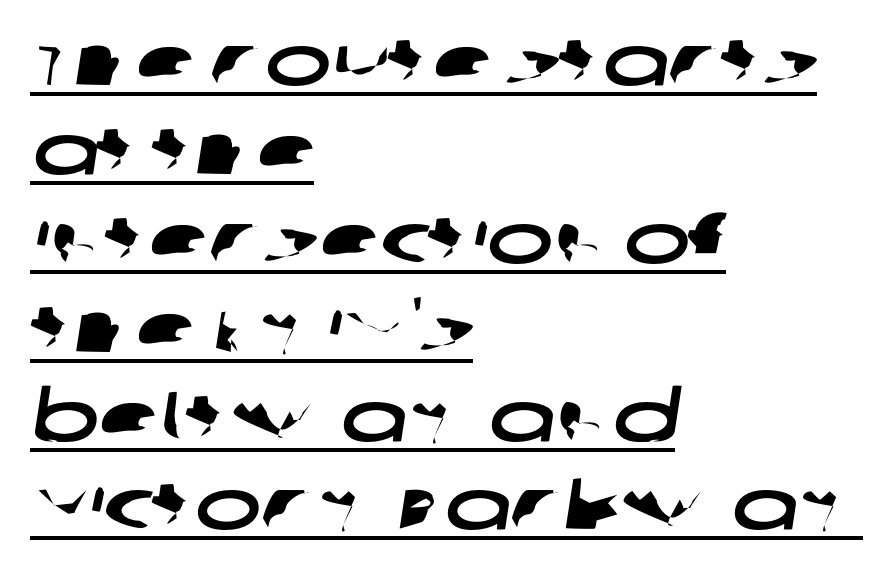
{"serif": "no", "width": "wide", "stroke_contrast": "low", "x_height": "large", "monospaced": "no", "underline": "yes", "align": "left", "line_spacing": "normal", "line_spacing_ratio": 1.27, "letter_spacing": "normal", "letter_spacing_em": 0.0, "glyph_px": 70}
